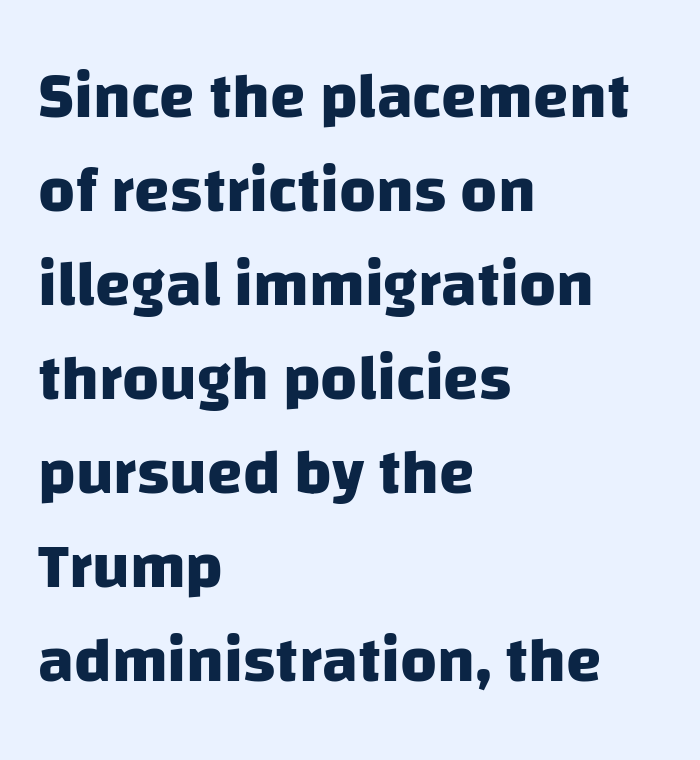
Does the leading feel generous? No, just average. In CSS terms this would be text-align: left. The glyphs in this specimen are sans serif. The face used here is proportionally spaced, like ordinary book or web type. Default kerning and tracking; the words read as compact shapes.
